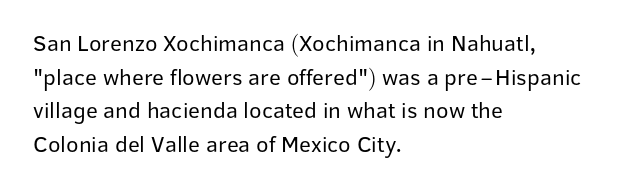
What stands out about the letter spacing? Nothing — it is the standard amount. Type without underlining. You can tell it's not italic because the verticals are truly vertical. Is there much room between lines? A standard amount, neither cramped nor airy.
